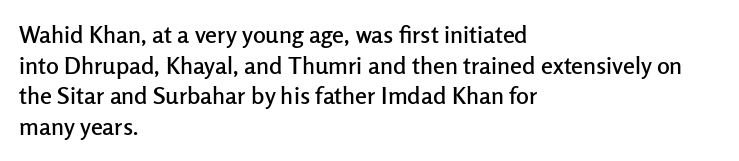
Q: Is the text italic (slanted)? A: No, it is upright.
Q: Is the text underlined? A: No.
Q: How is the paragraph aligned? A: Left-aligned.
Q: Is the spacing between letters normal or unusually wide? A: Normal.
Q: Is the spacing between lines tight, normal or loose? A: Normal.
